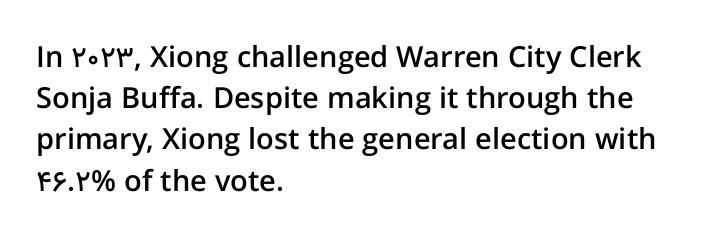
The image shows 29 px semibold sans-serif type, upright; set left-aligned, normal line spacing (1.42x), normal letter spacing, not underlined; low stroke contrast and a medium x-height.
